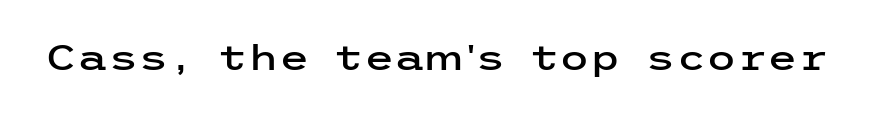
Words float on clear page, feet unadorned. Every character sits straight up, as roman type does. How are the letters spaced? Ordinarily, with no added tracking. Is this a sans? Yes — the strokes have no serifs.
